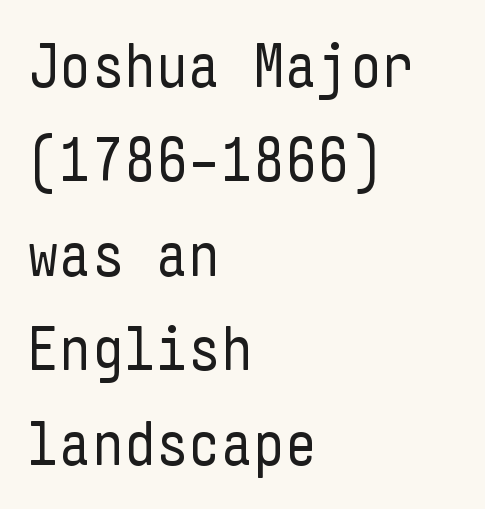
The image shows 63 px regular-weight, condensed sans-serif type, upright; set left-aligned, normal line spacing (1.5x), normal letter spacing, not underlined; low stroke contrast and a medium x-height.
